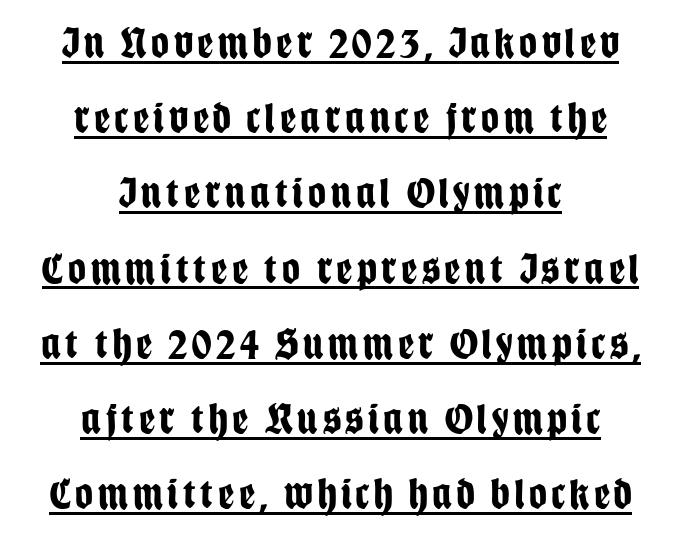
{"serif": "no", "italic": "no", "bold": "yes", "weight": "bold", "width": "condensed", "stroke_contrast": "low", "x_height": "large", "monospaced": "no", "underline": "yes", "align": "center", "line_spacing_ratio": 1.71, "glyph_px": 44}
